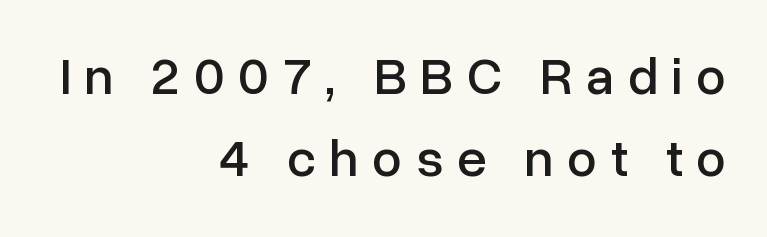
Q: Is the text italic (slanted)? A: No, it is upright.
Q: Is the typeface a serif or a sans-serif typeface? A: Sans-serif.
Q: Is the text underlined? A: No.
Q: How is the paragraph aligned? A: Right-aligned.
Q: Is the spacing between letters normal or unusually wide? A: Unusually wide.
Q: Is the spacing between lines tight, normal or loose? A: Normal.
Q: Width (condensed, normal, or wide)? A: Normal.
Q: Stroke contrast? A: Low.
Q: x-height? A: Medium.
Q: Monospaced? A: No.
